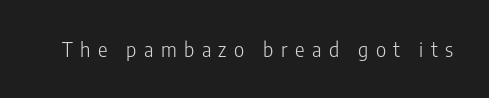
Q: Is the text bold? A: No.
Q: Is the text italic (slanted)? A: No, it is upright.
Q: Is the text underlined? A: No.
Q: Is the spacing between letters normal or unusually wide? A: Unusually wide.
